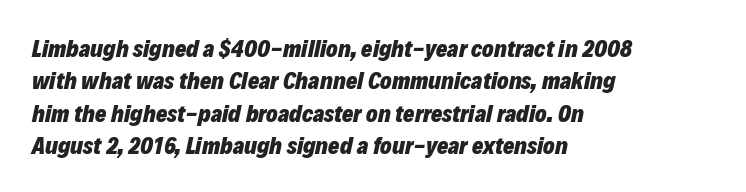
The image shows 24 px bold type, italic (leaning right); set left-aligned, normal line spacing (1.35x), normal letter spacing, not underlined.
